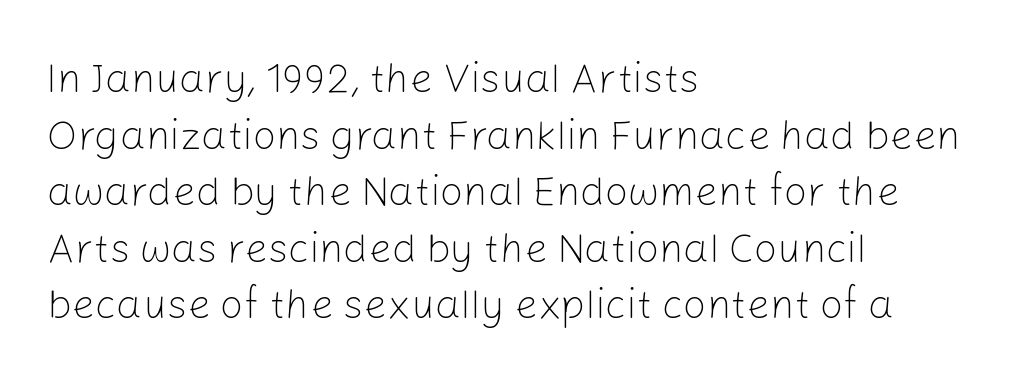
{"serif": "no", "italic": "no", "bold": "no", "weight": "light", "width": "normal", "stroke_contrast": "low", "x_height": "medium", "monospaced": "no", "underline": "no", "align": "left", "line_spacing": "normal", "line_spacing_ratio": 1.38, "letter_spacing": "normal", "letter_spacing_em": 0.0, "glyph_px": 41}
